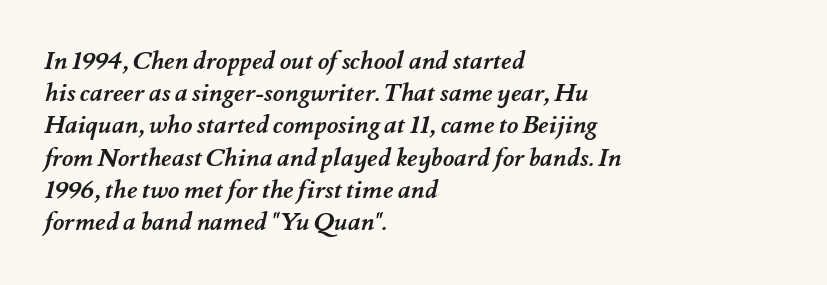
The image shows 25 px bold type; set left-aligned, normal line spacing (1.29x), normal letter spacing, not underlined.
